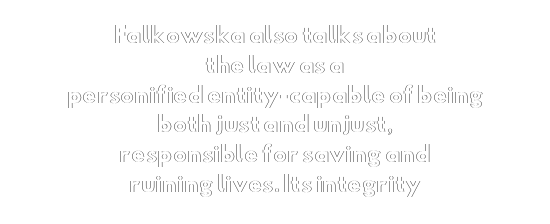
How would I describe the line gaps? Plain and ordinary. No italicization has been applied; the sample stays upright. Words float on clear page, feet unadorned. These lines are centered, leaving both edges ragged. Short note: letters normally spaced.
